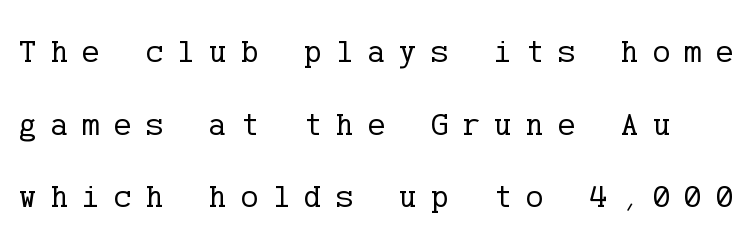
Q: Is the text bold? A: No.
Q: Is the text italic (slanted)? A: No, it is upright.
Q: Is the typeface a serif or a sans-serif typeface? A: Serif.
Q: Is the text underlined? A: No.
Q: Is the spacing between letters normal or unusually wide? A: Unusually wide.
Q: Is the spacing between lines tight, normal or loose? A: Loose.
Q: Width (condensed, normal, or wide)? A: Normal.
Q: Stroke contrast? A: Low.
Q: x-height? A: Medium.
